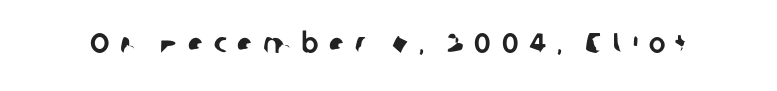
The image shows 28 px sans-serif type; set unusually wide letter spacing (+0.37 em), not underlined; low stroke contrast and a medium x-height.
